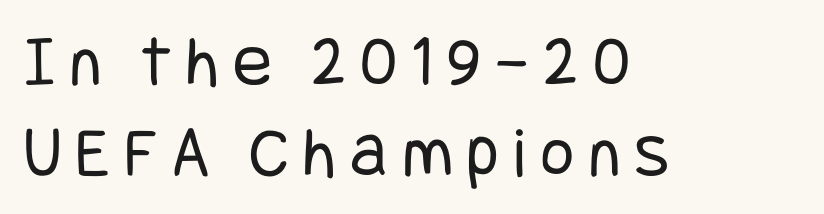
The image shows 73 px regular-weight, condensed sans-serif type, upright; set left-aligned, normal line spacing (1.25x), unusually wide letter spacing (+0.2 em), not underlined; low stroke contrast and a large x-height.
